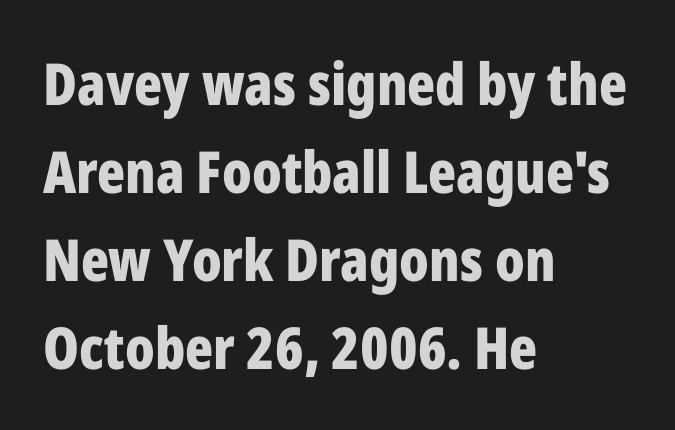
The image shows 58 px bold, condensed sans-serif type, upright; set left-aligned, normal line spacing (1.52x), normal letter spacing, not underlined; low stroke contrast and a medium x-height.
